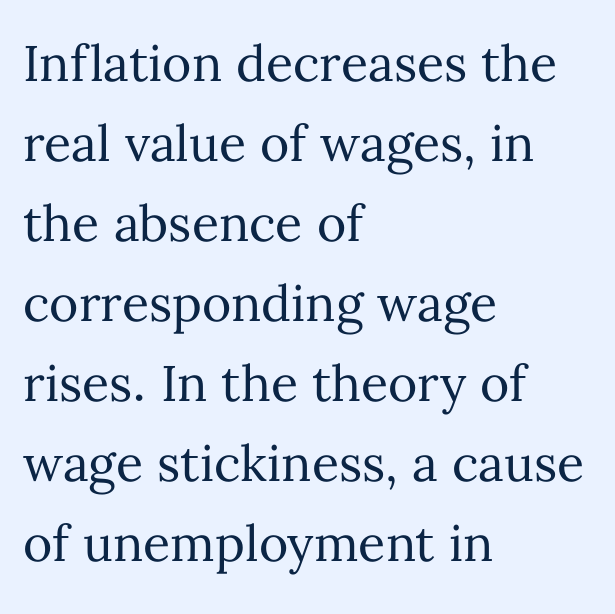
Q: Is the text bold? A: No.
Q: Is the text italic (slanted)? A: No, it is upright.
Q: Is the text underlined? A: No.
Q: How is the paragraph aligned? A: Left-aligned.
Q: Is the spacing between letters normal or unusually wide? A: Normal.
Q: Is the spacing between lines tight, normal or loose? A: Normal.
Q: Width (condensed, normal, or wide)? A: Normal.
Q: Stroke contrast? A: Medium.
Q: x-height? A: Medium.
Q: Monospaced? A: No.
